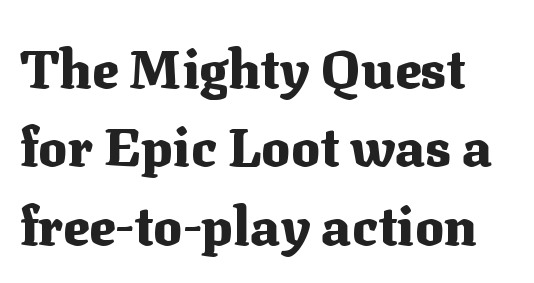
The image shows 54 px heavy serif type, upright; set normal line spacing (1.45x), normal letter spacing, not underlined; medium stroke contrast and a medium x-height.
